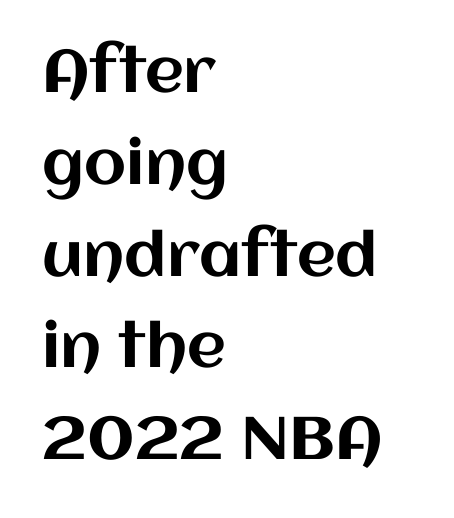
The image shows 60 px text type, upright; set left-aligned, normal line spacing (1.53x), normal letter spacing, not underlined; medium stroke contrast and a large x-height.
